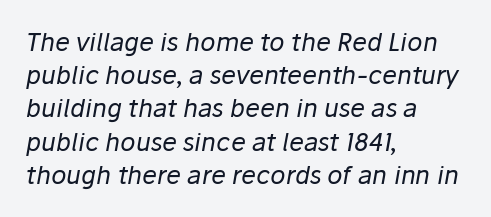
Stroke thickness stays within the range of a standard reading face or lighter. Does the leading feel generous? No, just average. The letters are slanted; this is an italic face. The rag falls on the right side of this text block. Inter-character spacing is left at the font's built-in metrics. Only glyphs here, with clear space below each row.
